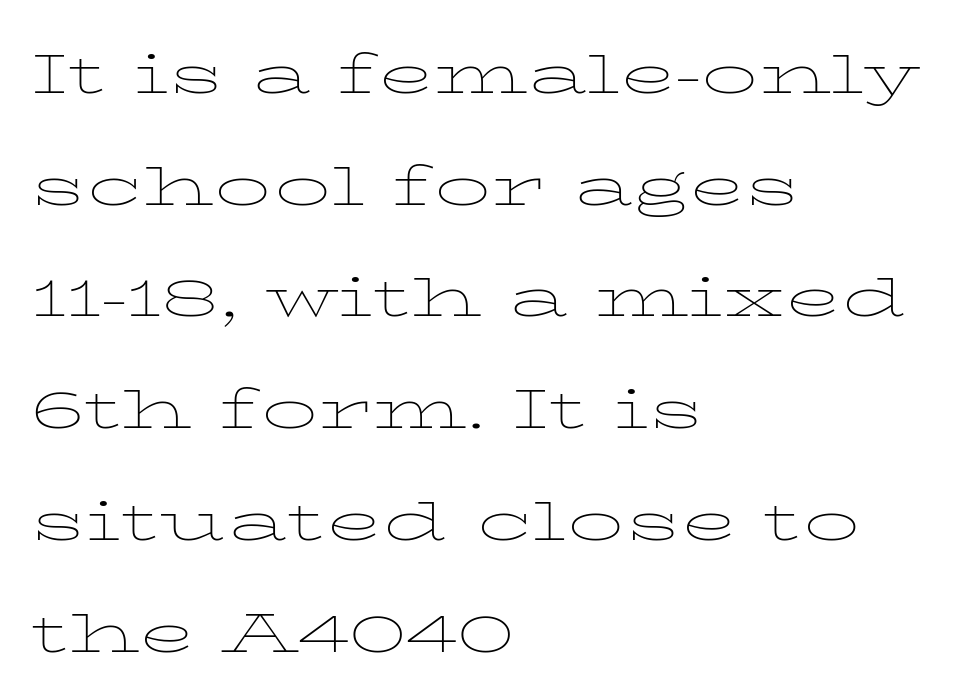
Q: Is the text bold? A: No.
Q: Is the text italic (slanted)? A: No, it is upright.
Q: Is the text underlined? A: No.
Q: How is the paragraph aligned? A: Left-aligned.
Q: Is the spacing between letters normal or unusually wide? A: Normal.
Q: Is the spacing between lines tight, normal or loose? A: Normal.
Q: Width (condensed, normal, or wide)? A: Wide.
Q: Stroke contrast? A: Low.
Q: x-height? A: Medium.
Q: Monospaced? A: No.
